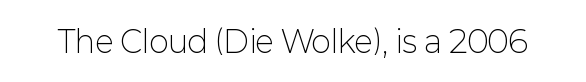
Q: Is the text bold? A: No.
Q: Is the text italic (slanted)? A: No, it is upright.
Q: Is the typeface a serif or a sans-serif typeface? A: Sans-serif.
Q: Is the text underlined? A: No.
Q: Is the spacing between letters normal or unusually wide? A: Normal.
Q: Width (condensed, normal, or wide)? A: Normal.
Q: Stroke contrast? A: Low.
Q: x-height? A: Medium.
Q: Monospaced? A: No.
